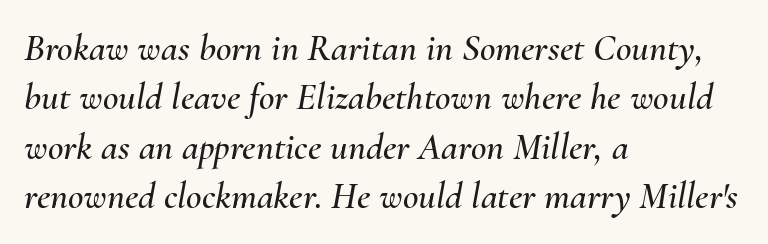
Q: Is the text italic (slanted)? A: Yes, it leans right by about 10 degrees.
Q: Is the text underlined? A: No.
Q: How is the paragraph aligned? A: Left-aligned.
Q: Is the spacing between letters normal or unusually wide? A: Normal.
Q: Is the spacing between lines tight, normal or loose? A: Normal.
Q: Width (condensed, normal, or wide)? A: Normal.
Q: Stroke contrast? A: Medium.
Q: x-height? A: Small.
Q: Monospaced? A: No.
